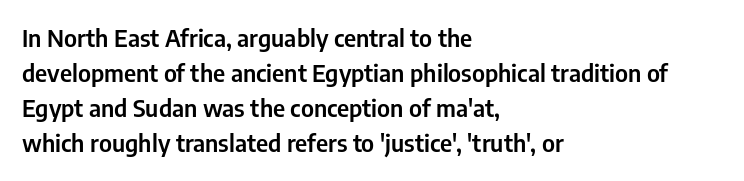
The image shows 24 px text type, upright; set left-aligned, normal line spacing (1.46x), normal letter spacing, not underlined.
